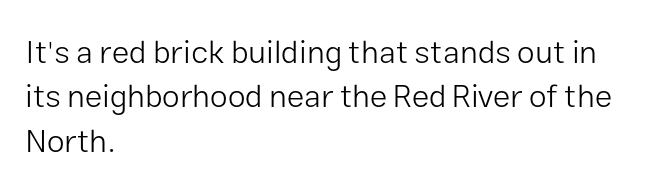
Plain, unruled lines of type. The face used here is proportionally spaced, like ordinary book or web type. Vertical stems look standard width or narrower in stroke. The leading is moderate, giving the passage an even texture.
